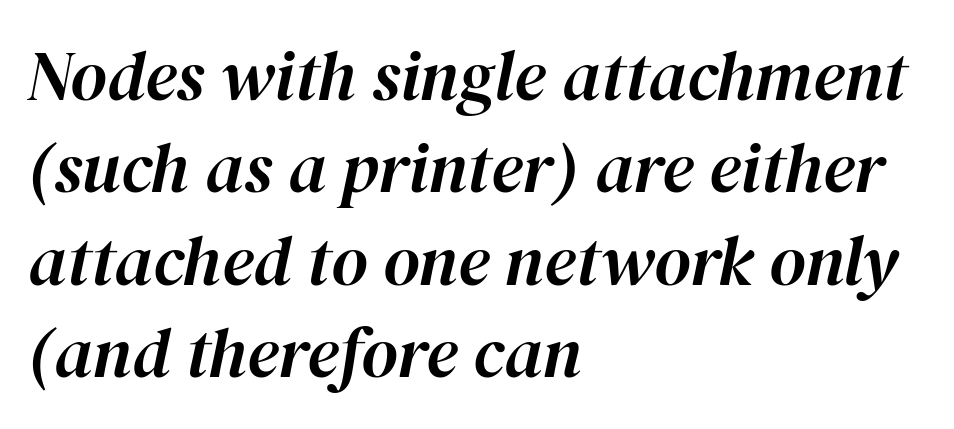
Q: Is the text italic (slanted)? A: Yes, it leans right by about 12 degrees.
Q: Is the text underlined? A: No.
Q: How is the paragraph aligned? A: Left-aligned.
Q: Is the spacing between letters normal or unusually wide? A: Normal.
Q: Is the spacing between lines tight, normal or loose? A: Normal.
Q: Width (condensed, normal, or wide)? A: Normal.
Q: Stroke contrast? A: High.
Q: x-height? A: Medium.
Q: Monospaced? A: No.
